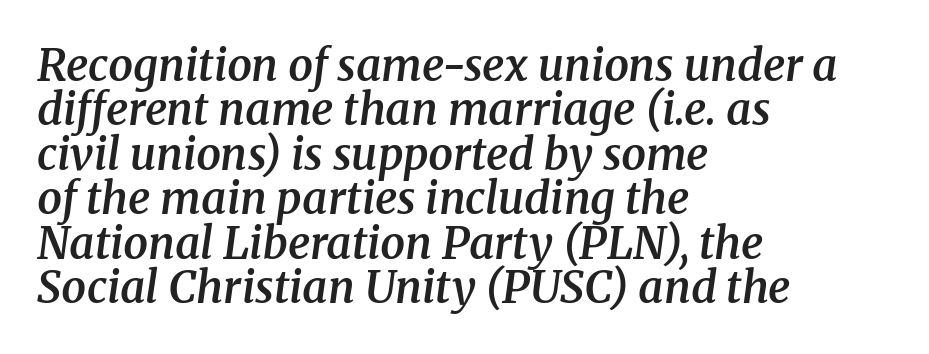
{"serif": "yes", "italic": "yes", "lean": "right", "slant_degrees": 8, "bold": "semi", "weight": "semibold", "width": "normal", "stroke_contrast": "medium", "x_height": "medium", "monospaced": "no", "underline": "no", "align": "left", "line_spacing": "tight", "line_spacing_ratio": 1.01, "letter_spacing": "normal", "letter_spacing_em": 0.0, "glyph_px": 44}
